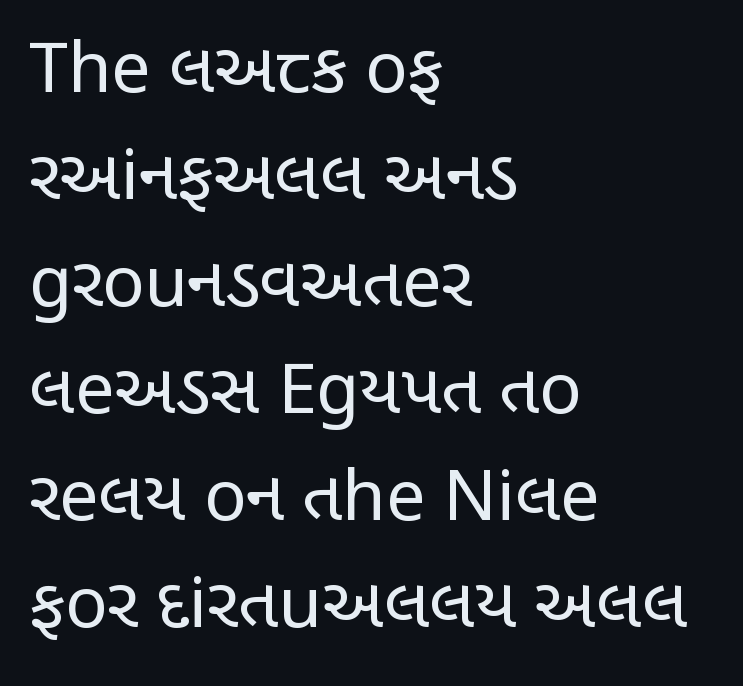
Line beginnings align vertically; line endings do not. Letters rest on an invisible, unmarked baseline. Regarding serifs, this sample does without them. Weight: regular or lighter. Looks like regular typesetting: each glyph gets only the width it needs. The letters stand upright; this is a roman face.
